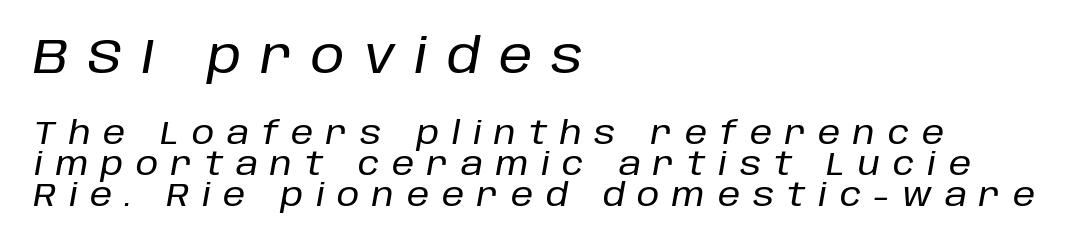
The image shows 48 px text type, italic (leaning right); set left-aligned, tight line spacing (0.96x), unusually wide letter spacing (+0.4 em), not underlined; the first (top) block is 1.5x larger; low stroke contrast and a large x-height.
